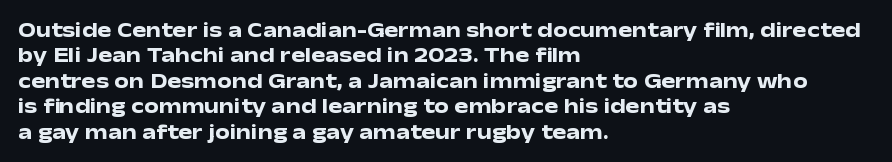
{"italic": "no", "bold": "yes", "underline": "no", "align": "left", "line_spacing_ratio": 1.21, "letter_spacing": "normal", "letter_spacing_em": 0.0, "glyph_px": 21}
